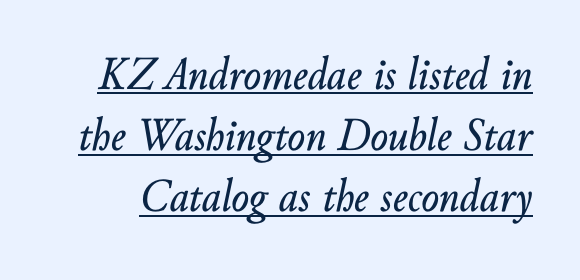
Q: Is the text italic (slanted)? A: Yes, it leans right by about 10 degrees.
Q: Is the text underlined? A: Yes.
Q: Is the spacing between letters normal or unusually wide? A: Normal.
Q: Is the spacing between lines tight, normal or loose? A: Normal.
Q: Width (condensed, normal, or wide)? A: Normal.
Q: Stroke contrast? A: Low.
Q: x-height? A: Small.
Q: Monospaced? A: No.
